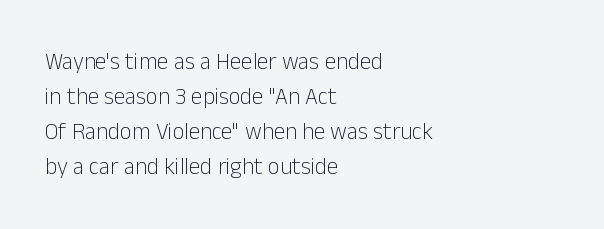
The image shows 23 px text type, upright; set left-aligned, normal line spacing (1.52x), normal letter spacing, not underlined.
